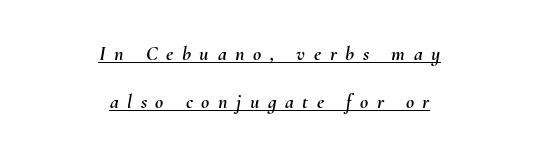
The image shows 20 px text type, italic (leaning right); set centered, loose line spacing (2.42x), unusually wide letter spacing (+0.43 em), underlined.
